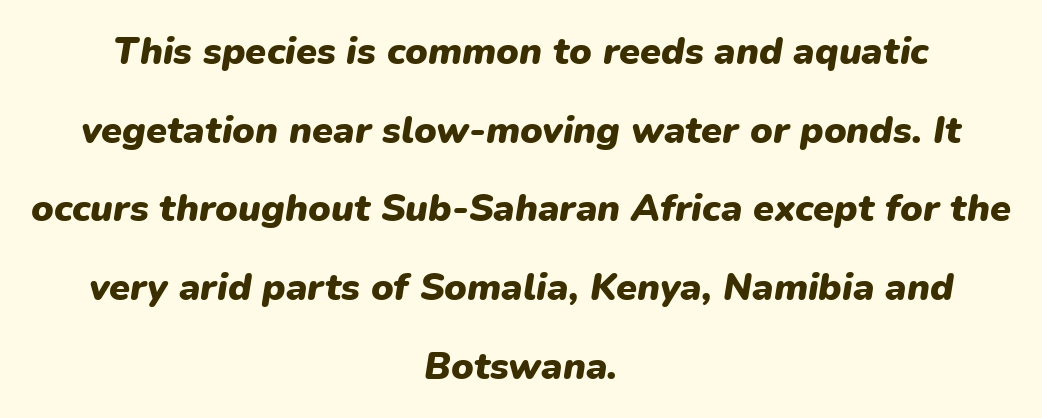
The image shows 38 px heavy type, italic (leaning right); set centered, loose line spacing (2.07x), normal letter spacing, not underlined; low stroke contrast and a medium x-height.
